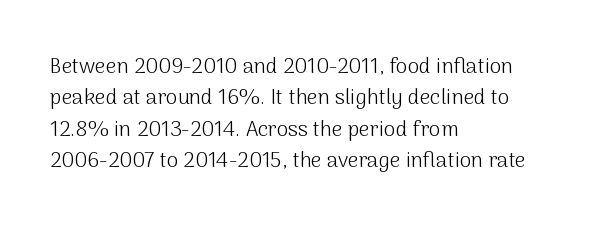
Q: Is the text bold? A: No.
Q: Is the text italic (slanted)? A: No, it is upright.
Q: Is the text underlined? A: No.
Q: How is the paragraph aligned? A: Left-aligned.
Q: Is the spacing between letters normal or unusually wide? A: Normal.
Q: Is the spacing between lines tight, normal or loose? A: Normal.
